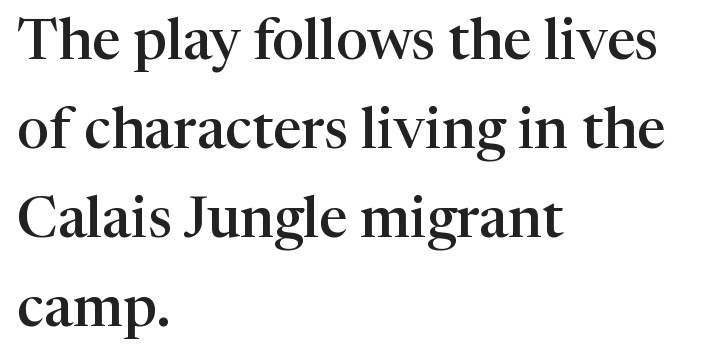
{"serif": "yes", "italic": "no", "bold": "semi", "weight": "semibold", "width": "normal", "stroke_contrast": "high", "x_height": "medium", "monospaced": "no", "underline": "no", "align": "left", "line_spacing": "normal", "line_spacing_ratio": 1.56, "letter_spacing": "normal", "letter_spacing_em": 0.0, "glyph_px": 57}
